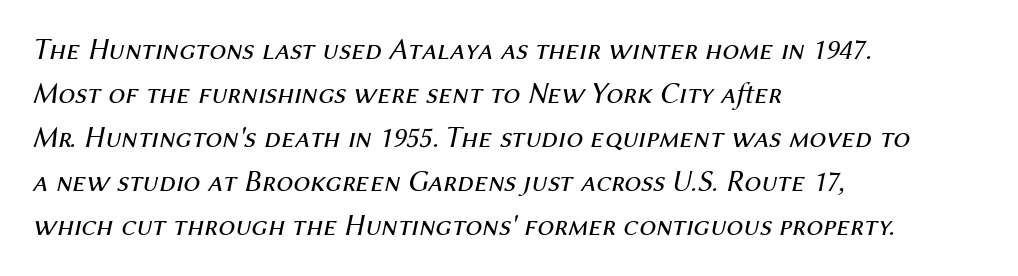
The image shows 30 px regular-weight type, italic (leaning right); set left-aligned, normal line spacing (1.47x), normal letter spacing, not underlined; medium stroke contrast and a medium x-height.
